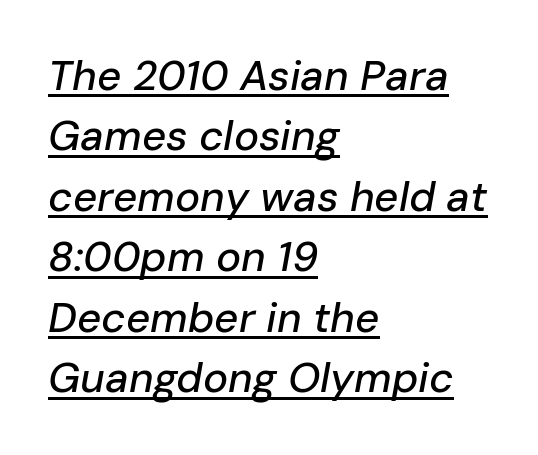
The image shows 42 px text type, italic (leaning right); set left-aligned, normal line spacing (1.44x), normal letter spacing, underlined; low stroke contrast and a medium x-height.
